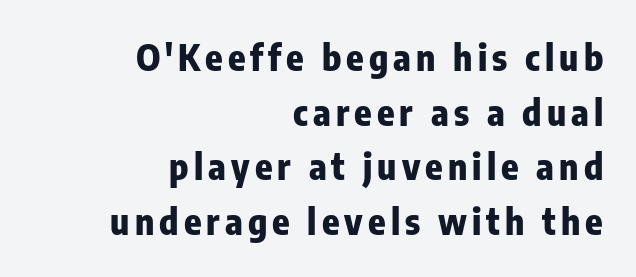
Where is the straight margin? On the right. The rendering uses a bold face; every stroke is thick and dark. Style check: upright. Descender tails drop into unmarked territory.
